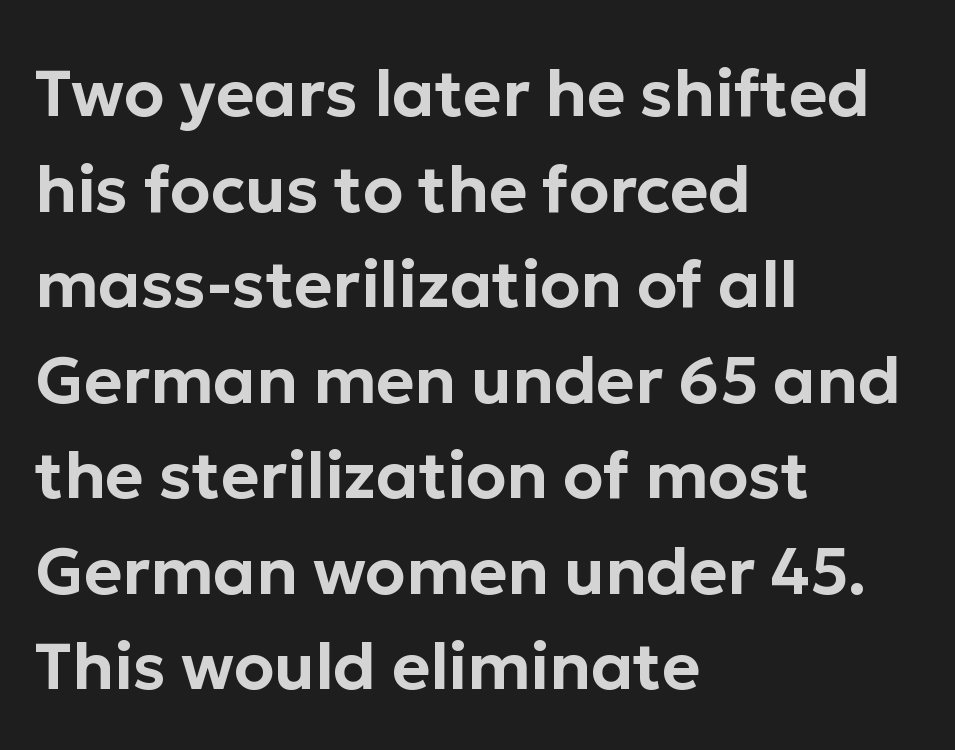
The image shows 65 px sans-serif type, upright; set left-aligned, normal line spacing (1.47x), normal letter spacing, not underlined; low stroke contrast and a medium x-height.
